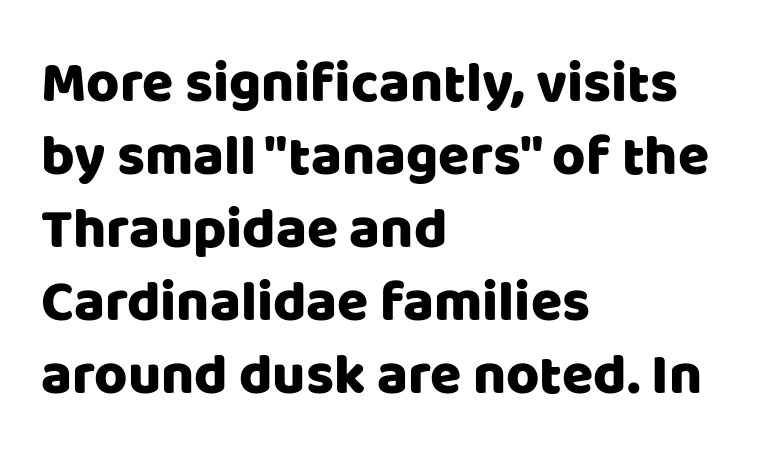
Q: Is the text italic (slanted)? A: No, it is upright.
Q: Is the typeface a serif or a sans-serif typeface? A: Sans-serif.
Q: Is the text underlined? A: No.
Q: How is the paragraph aligned? A: Left-aligned.
Q: Is the spacing between letters normal or unusually wide? A: Normal.
Q: Is the spacing between lines tight, normal or loose? A: Normal.
Q: Width (condensed, normal, or wide)? A: Normal.
Q: Stroke contrast? A: Low.
Q: x-height? A: Large.
Q: Monospaced? A: No.
